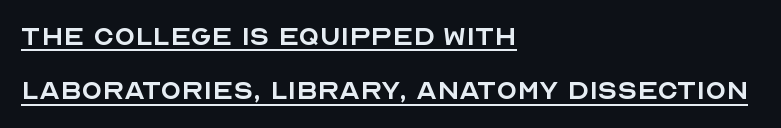
The ragged edge is on the right, which tells us the setting is flush left. Each letter keeps its own natural width here, so spacing adapts to shape. The lettering holds an erect, upright posture throughout. Is the letter spacing exaggerated? No — it looks like the ordinary default. Each line of the rendering has a horizontal stroke beneath the glyphs.
